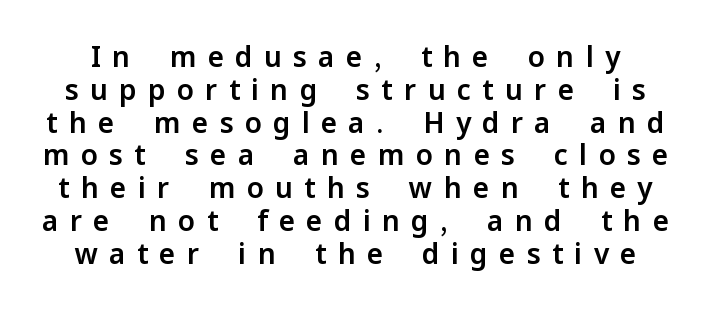
Q: Is the text italic (slanted)? A: No, it is upright.
Q: Is the typeface a serif or a sans-serif typeface? A: Sans-serif.
Q: Is the text underlined? A: No.
Q: Is the spacing between letters normal or unusually wide? A: Unusually wide.
Q: Width (condensed, normal, or wide)? A: Normal.
Q: Stroke contrast? A: Low.
Q: x-height? A: Medium.
Q: Monospaced? A: No.
